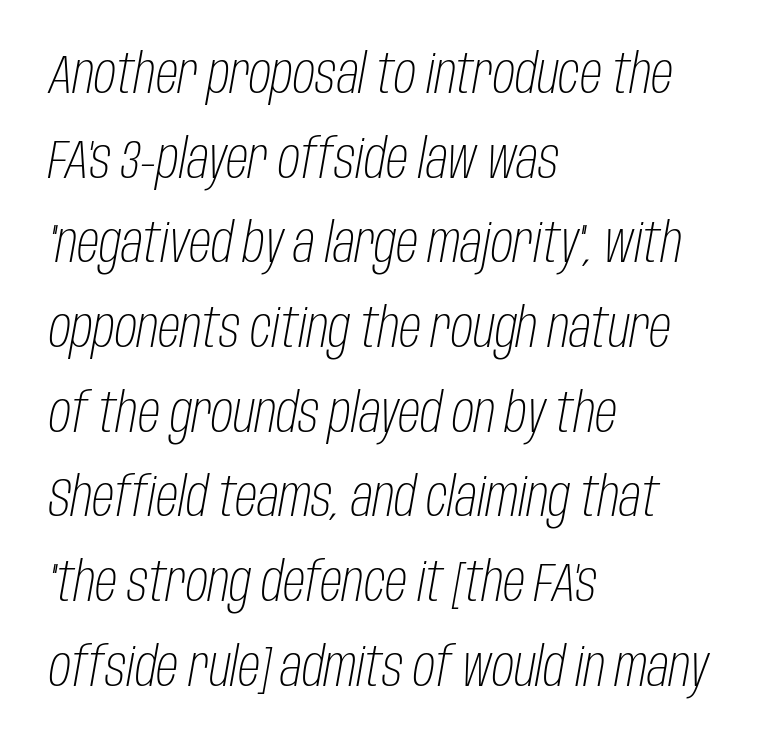
The image shows 55 px light, condensed type, italic (leaning right); set left-aligned, normal line spacing (1.54x), normal letter spacing, not underlined; low stroke contrast and a large x-height.
